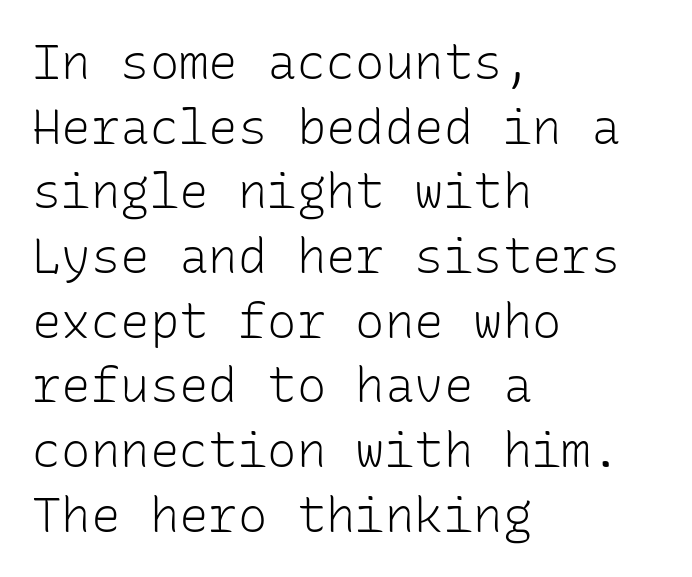
{"serif": "no", "italic": "no", "bold": "no", "weight": "light", "width": "normal", "stroke_contrast": "low", "x_height": "medium", "monospaced": "yes", "underline": "no", "align": "left", "line_spacing": "normal", "line_spacing_ratio": 1.32, "letter_spacing": "normal", "letter_spacing_em": 0.0, "glyph_px": 49}
